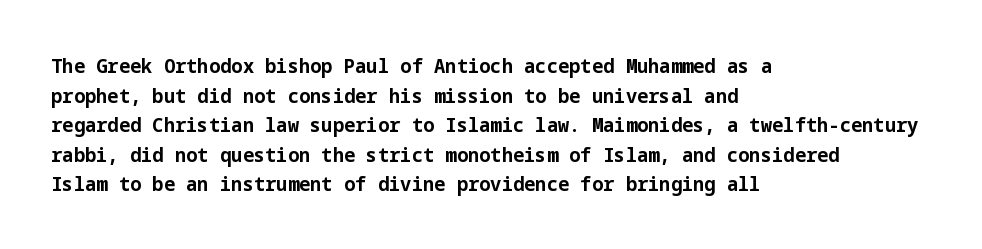
The rendering uses a bold face; every stroke is thick and dark. Compared with a centered layout, this one pins lines to the left instead. Underline: absent. In terms of letterspacing, this is plain default setting. Italic: no, the glyphs are upright roman. How would I describe the line gaps? Plain and ordinary.
